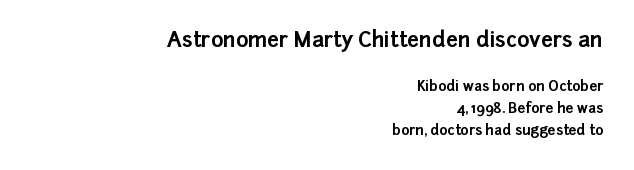
{"italic": "no", "bold": "yes", "underline": "no", "align": "right", "line_spacing": "normal", "line_spacing_ratio": 1.55, "letter_spacing": "normal", "letter_spacing_em": 0.0, "larger_block": "first", "size_ratio": 1.5, "glyph_px": 21}
